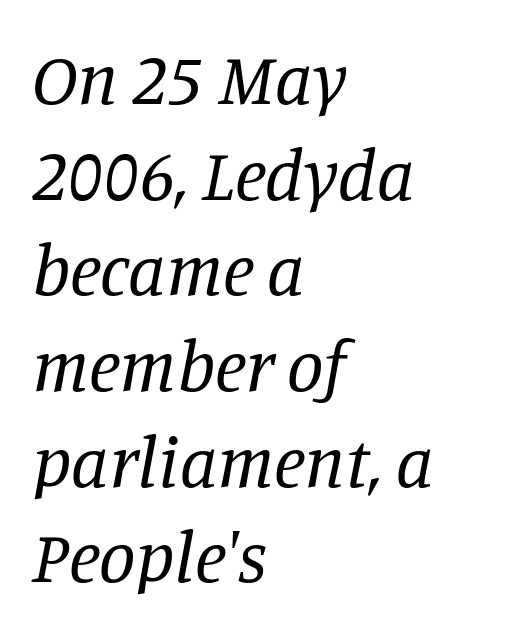
Q: Is the text bold? A: No.
Q: Is the text italic (slanted)? A: Yes, it leans right by about 11 degrees.
Q: Is the typeface a serif or a sans-serif typeface? A: Serif.
Q: Is the text underlined? A: No.
Q: How is the paragraph aligned? A: Left-aligned.
Q: Is the spacing between letters normal or unusually wide? A: Normal.
Q: Is the spacing between lines tight, normal or loose? A: Normal.
Q: Width (condensed, normal, or wide)? A: Normal.
Q: Stroke contrast? A: Low.
Q: x-height? A: Large.
Q: Monospaced? A: No.
